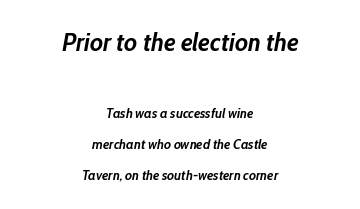
The image shows 26 px bold type, italic (leaning right); set centered, loose line spacing (2.22x), normal letter spacing, not underlined; the first (top) block is 1.86x larger.
